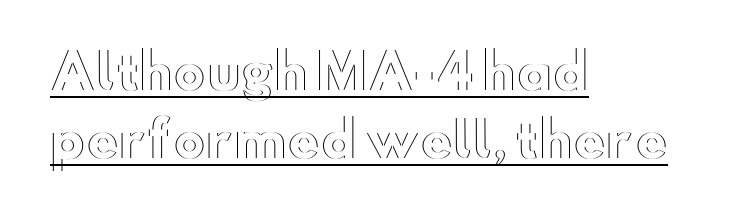
A normal amount of white space separates one row of letters from the next. The passage shown is underscored from start to finish. Do the characters align in a grid? No, the font is proportional. Nobody touched the tracking dial on this one. Upright lettering throughout. The typesetter chose a ragged-right arrangement here.
